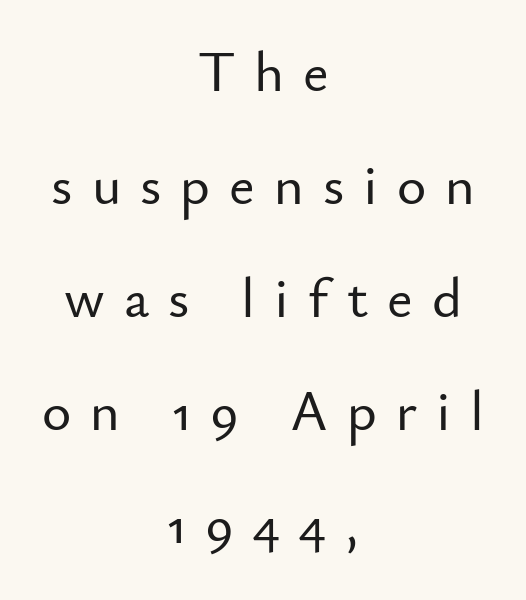
The image shows 56 px sans-serif type, upright; set centered, loose line spacing (2.02x), unusually wide letter spacing (+0.34 em), not underlined; low stroke contrast and a small x-height.
